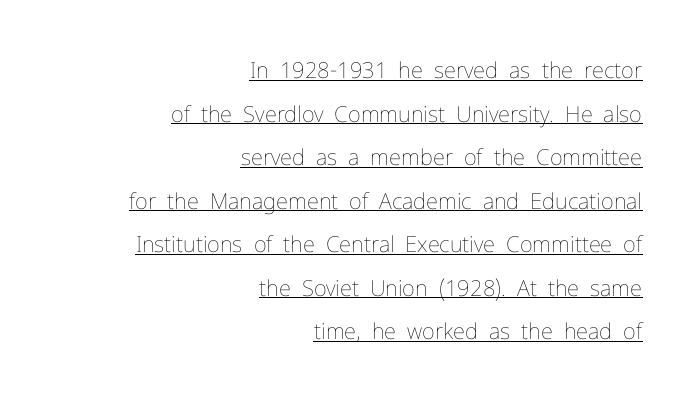
Vertical spacing — loose. The letterforms sit at book weight or below. The rag falls on the left side of this text block. Italic? Not at all — the glyphs are vertical. Quick note: underline on.
